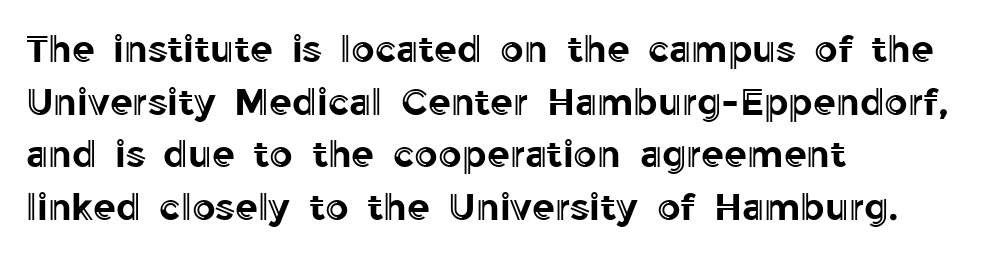
{"italic": "no", "width": "normal", "x_height": "medium", "monospaced": "no", "underline": "no", "align": "left", "line_spacing": "normal", "line_spacing_ratio": 1.42, "letter_spacing": "normal", "letter_spacing_em": 0.0, "glyph_px": 37}
